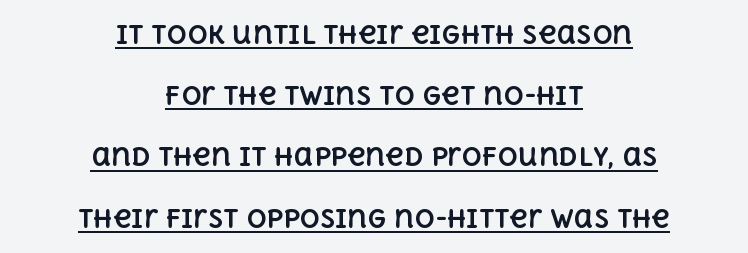
The image shows 25 px bold type, upright; set centered, loose line spacing (2.45x), normal letter spacing, underlined.
